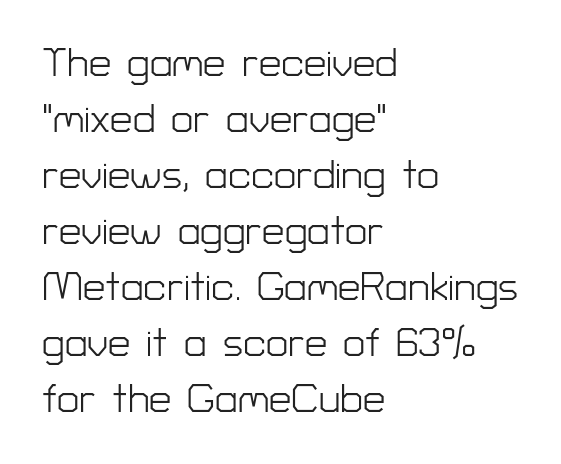
The rag falls on the right side of this text block. Caption: standard tracking, unaltered. Character widths vary here, with narrow letters taking less room than wide ones. A typesetter would mark this as roman, not italic. Is the type heavy? It reads as light-to-regular instead. Students, observe: this is what conventionally led text looks like.
